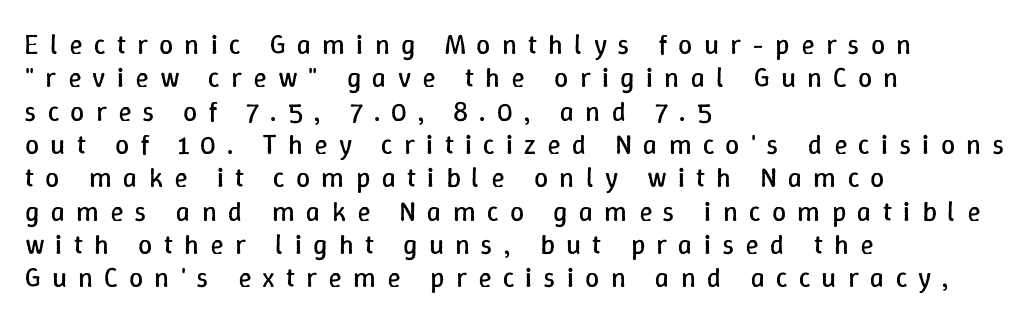
The image shows 28 px regular-weight type, upright; set left-aligned, line spacing 1.19x, unusually wide letter spacing (+0.4 em), not underlined; low stroke contrast and a medium x-height.
